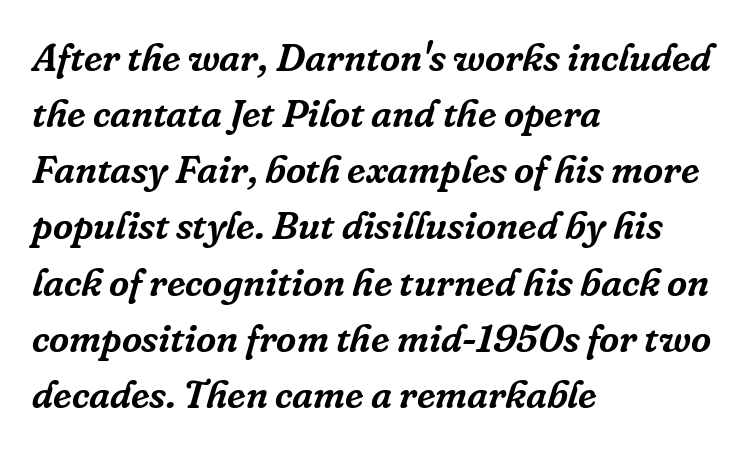
Q: Is the text italic (slanted)? A: Yes, it leans right by about 16 degrees.
Q: Is the typeface a serif or a sans-serif typeface? A: Serif.
Q: Is the text underlined? A: No.
Q: How is the paragraph aligned? A: Left-aligned.
Q: Is the spacing between letters normal or unusually wide? A: Normal.
Q: Is the spacing between lines tight, normal or loose? A: Normal.
Q: Width (condensed, normal, or wide)? A: Normal.
Q: Stroke contrast? A: Low.
Q: x-height? A: Medium.
Q: Monospaced? A: No.
